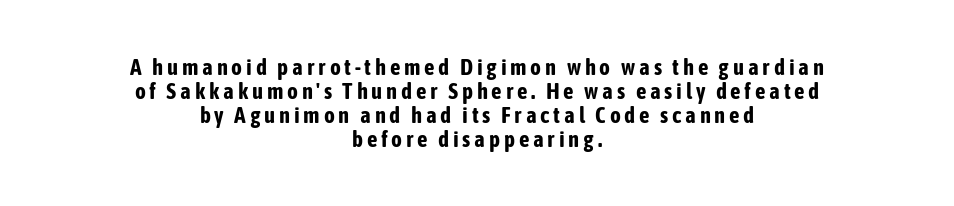
{"italic": "no", "bold": "yes", "underline": "no", "align": "center", "line_spacing": "tight", "line_spacing_ratio": 1.05, "glyph_px": 23}
